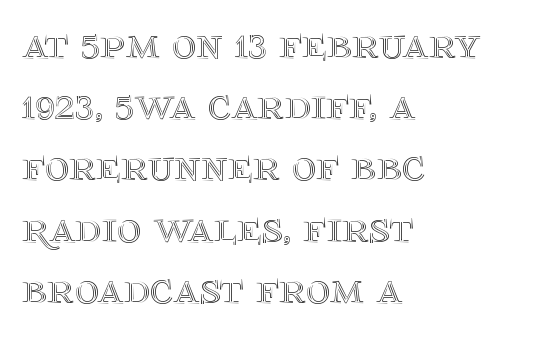
The passage shown is typed in a proportional face where columns would drift. Do the letters lean? They stand straight. How are the letters spaced? Ordinarily, with no added tracking. In CSS terms this would be text-align: left.
